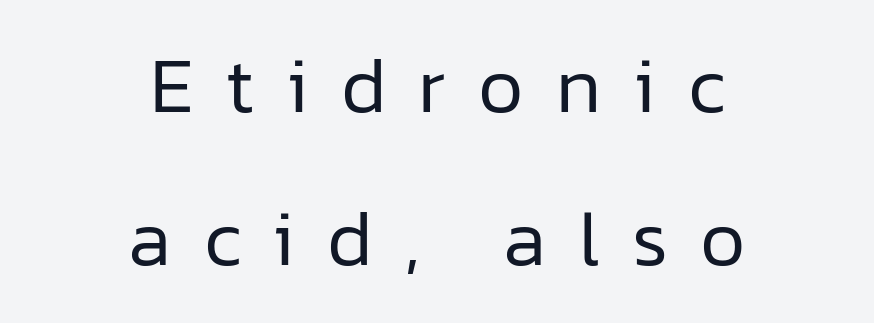
The image shows 79 px regular-weight sans-serif type, upright; set centered, loose line spacing (1.94x), unusually wide letter spacing (+0.41 em), not underlined; low stroke contrast and a medium x-height.
